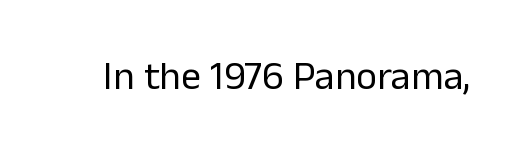
No italicization has been applied; the sample stays upright. The space directly below the letters is spotless. There is no visible air inserted between adjacent glyphs. Is this a heavy cut? Hardly; it is regular or lighter.
